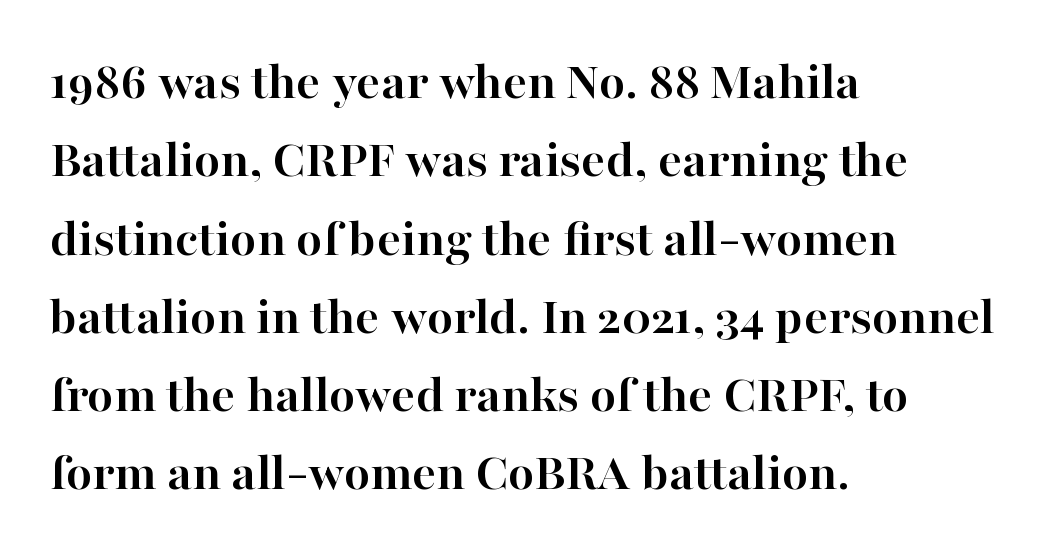
{"serif": "yes", "italic": "no", "bold": "yes", "weight": "semibold", "width": "normal", "stroke_contrast": "high", "x_height": "medium", "monospaced": "no", "underline": "no", "align": "left", "line_spacing": "normal", "line_spacing_ratio": 1.45, "letter_spacing": "normal", "letter_spacing_em": 0.0, "glyph_px": 54}
